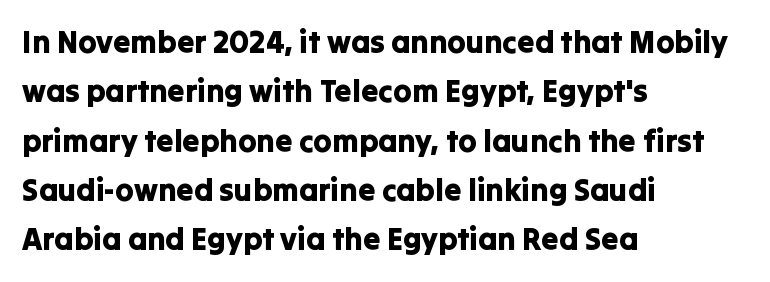
{"serif": "no", "italic": "no", "width": "normal", "stroke_contrast": "low", "x_height": "medium", "monospaced": "no", "underline": "no", "align": "left", "line_spacing": "normal", "line_spacing_ratio": 1.59, "letter_spacing": "normal", "letter_spacing_em": 0.0, "glyph_px": 31}
